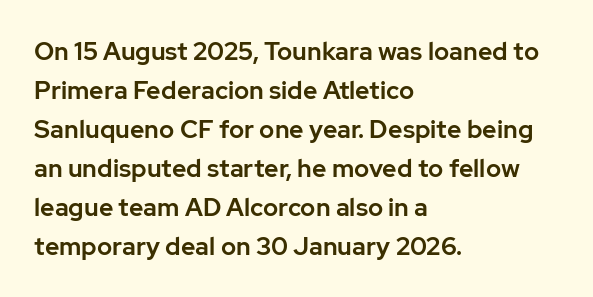
The horizontal fit of the characters is conventional and even. The passage shown stacks its lines at a standard gap. The letters stand straight up with perfectly vertical stems. Descender tails drop into unmarked territory. Is the block centered? No — it sits flush against the left margin.
